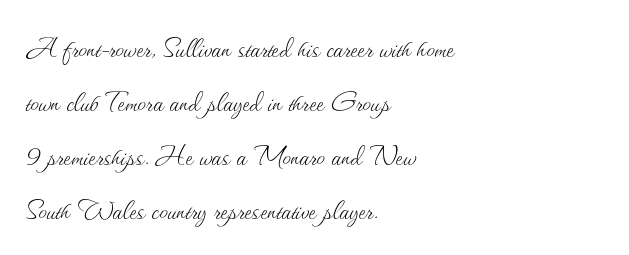
The image shows 34 px thin type; set left-aligned, normal line spacing (1.59x), normal letter spacing, not underlined; medium stroke contrast and a small x-height.
